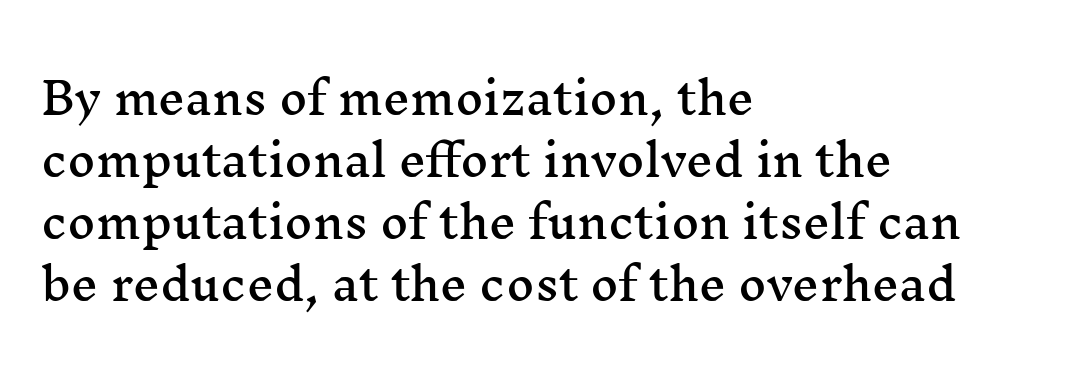
Yep, those are serifs on the letters. The vertical gap from one line to the next is medium. The passage shown is typed in a proportional face where columns would drift. The letters stand upright; this is a roman face. The type is set solid horizontally, with unmodified tracking.
